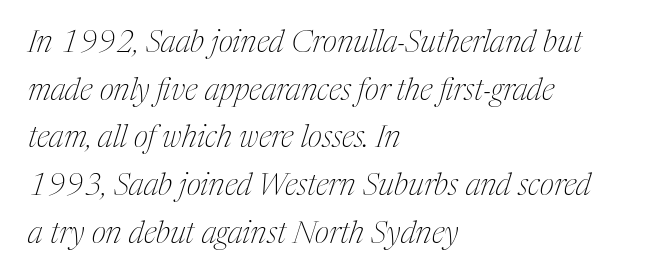
The image shows 31 px thin, condensed serif type, italic (leaning right); set left-aligned, normal line spacing (1.54x), normal letter spacing, not underlined; medium stroke contrast and a medium x-height.
